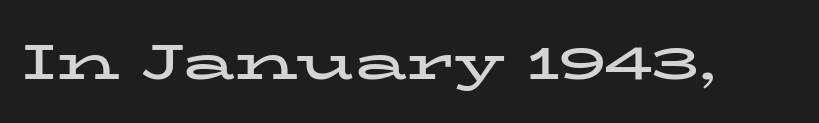
Q: Is the text bold? A: Yes.
Q: Is the text italic (slanted)? A: No, it is upright.
Q: Is the typeface a serif or a sans-serif typeface? A: Serif.
Q: Is the text underlined? A: No.
Q: Is the spacing between letters normal or unusually wide? A: Normal.
Q: Width (condensed, normal, or wide)? A: Wide.
Q: Stroke contrast? A: Low.
Q: x-height? A: Medium.
Q: Monospaced? A: No.
